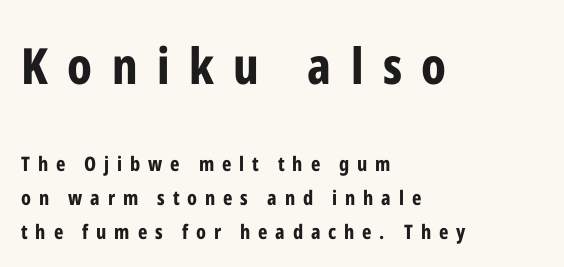
Typesetter's note: full bold, strokes at maximum text heaviness. The first block has been scaled up relative to the second. Display-style spreading of the glyphs; the letterfit is very open. Typeset ragged right — the left edge is the straight one. Posture: upright roman. Think of a printed novel: that variable character pitch is what you see here.
